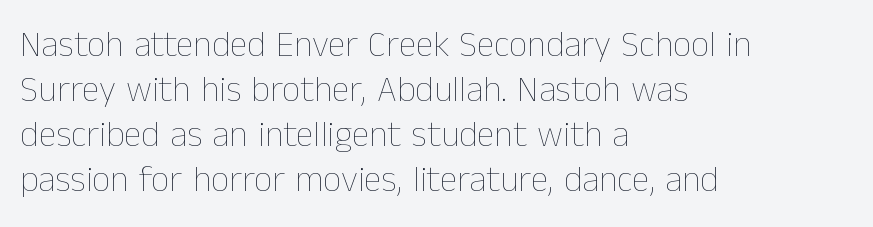
Teacher's note: observe the even left margin — that is flush-left alignment. Honestly, the letter spacing is just normal — you wouldn't notice it. The leading is moderate, giving the passage an even texture. The glyphs are unaccompanied by any horizontal stroke below them. This sample has the flowing, uneven cadence of proportional lettering.
